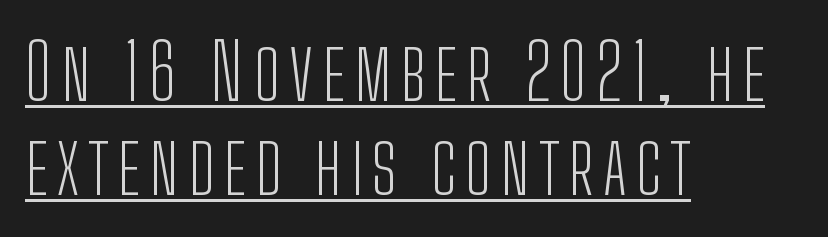
The passage shown is not bold in any degree. Is this a fixed-width face? No — the glyphs have proportional, varying widths. The glyphs in this specimen are sans serif. In CSS terms this would be text-align: left.
